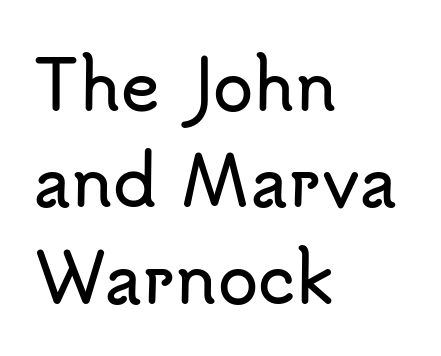
The image shows 66 px sans-serif type, upright; set left-aligned, normal line spacing (1.46x), normal letter spacing, not underlined; low stroke contrast and a small x-height.
